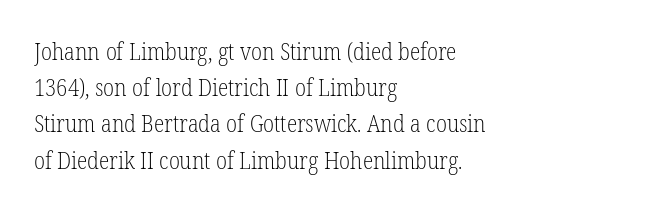
Q: Is the text bold? A: No.
Q: Is the text italic (slanted)? A: No, it is upright.
Q: Is the text underlined? A: No.
Q: How is the paragraph aligned? A: Left-aligned.
Q: Is the spacing between letters normal or unusually wide? A: Normal.
Q: Is the spacing between lines tight, normal or loose? A: Normal.
